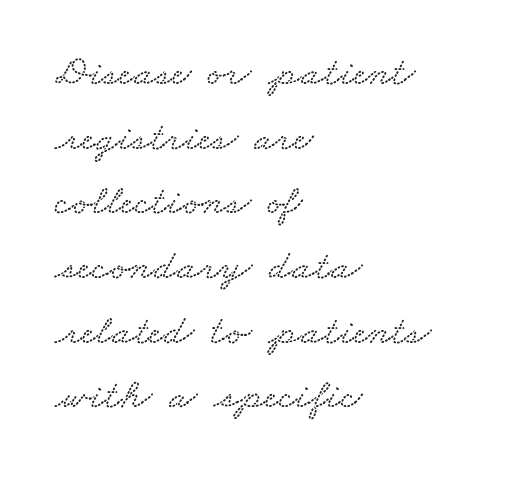
Interline gaps are of average width in this sample. This rendering features lettering with no underline. Looks like regular typesetting: each glyph gets only the width it needs. These lines keep a tight, regular rhythm from letter to letter. Line starts are locked; line ends wander.
